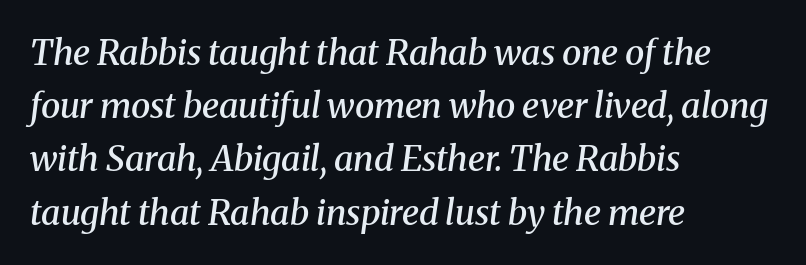
{"serif": "yes", "italic": "yes", "lean": "right", "slant_degrees": 8, "bold": "semi", "weight": "semibold", "width": "normal", "stroke_contrast": "medium", "x_height": "medium", "monospaced": "no", "underline": "no", "align": "left", "line_spacing": "normal", "line_spacing_ratio": 1.52, "letter_spacing": "normal", "letter_spacing_em": 0.0, "glyph_px": 35}
